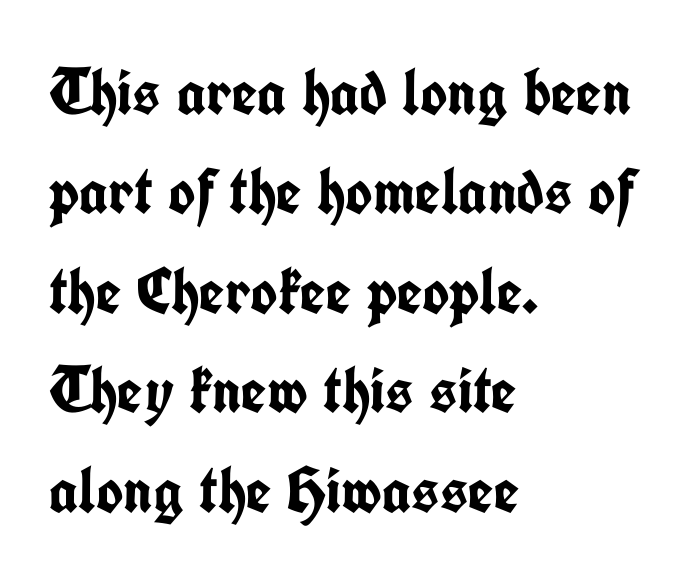
Check where the strokes stop: nothing finishes them off — pure sans. Quick note: interline space is typical. The letters stand straight up with perfectly vertical stems. The face used here is rendered with its standard letterfit.
